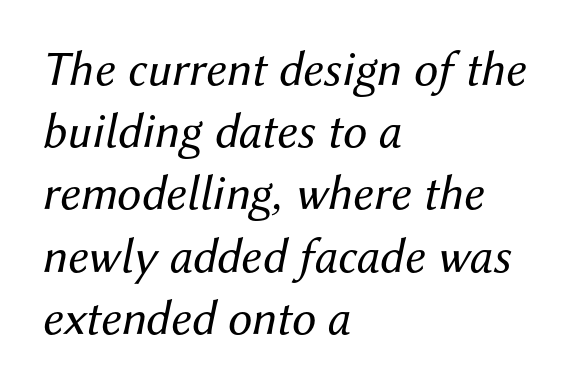
{"italic": "yes", "lean": "right", "slant_degrees": 12, "bold": "no", "weight": "regular", "width": "normal", "stroke_contrast": "medium", "x_height": "medium", "monospaced": "no", "underline": "no", "align": "left", "line_spacing": "normal", "line_spacing_ratio": 1.27, "letter_spacing": "normal", "letter_spacing_em": 0.0, "glyph_px": 49}
